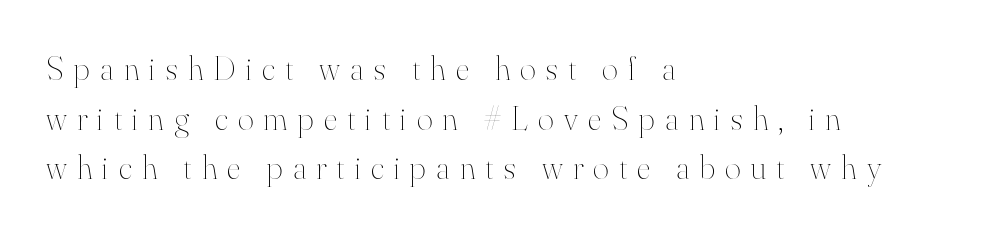
{"italic": "no", "bold": "no", "weight": "thin", "width": "normal", "stroke_contrast": "high", "x_height": "small", "monospaced": "no", "underline": "no", "align": "left", "line_spacing": "normal", "line_spacing_ratio": 1.46, "letter_spacing": "wide", "letter_spacing_em": 0.3, "glyph_px": 34}
